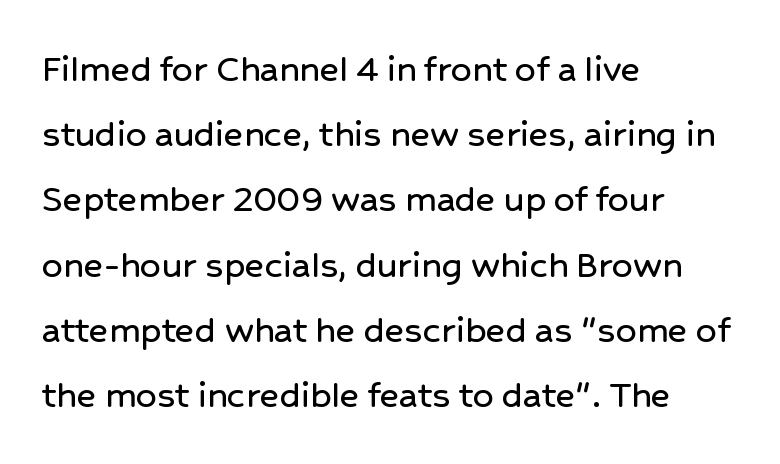
Tall strokes in this sample are plumb rather than angled. Does the leading feel generous? No, just average. Character widths vary here, with narrow letters taking less room than wide ones. Caption: multi-line text, flush left, ragged right. Lines of text with bare space underneath.
